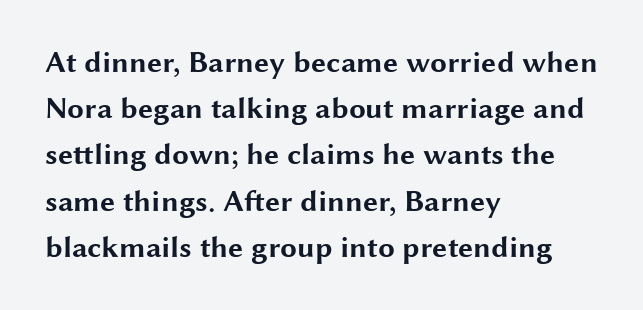
Q: Is the text bold? A: Yes.
Q: Is the text italic (slanted)? A: No, it is upright.
Q: Is the typeface a serif or a sans-serif typeface? A: Sans-serif.
Q: Is the text underlined? A: No.
Q: How is the paragraph aligned? A: Left-aligned.
Q: Is the spacing between letters normal or unusually wide? A: Normal.
Q: Is the spacing between lines tight, normal or loose? A: Normal.
Q: Width (condensed, normal, or wide)? A: Wide.
Q: Stroke contrast? A: Medium.
Q: x-height? A: Medium.
Q: Monospaced? A: No.
